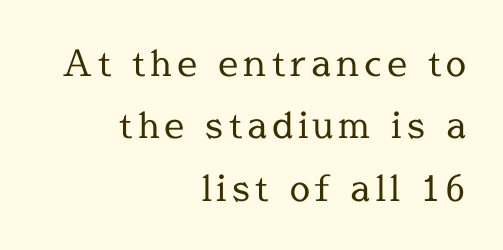
Counters stay open thanks to moderate or lighter strokes. Has an underline been added? It has not. The letters advance in unequal steps, a hallmark of proportional type. The lines in this sample share a right terminus and differ only in where they begin. Upright lettering throughout. Serif or sans? Serif — the stroke terminals have little feet.
